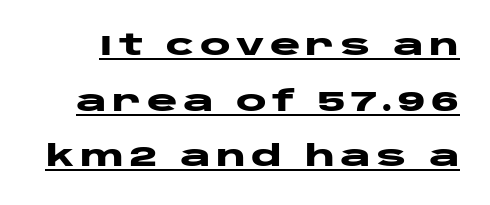
This rendering employs a face without finishing strokes, i.e., a sans-serif. The rendering uses natural spacing where letterforms have individual widths. This block would shrink considerably if given ordinary leading; it's expanded now. The words here are underlined.
